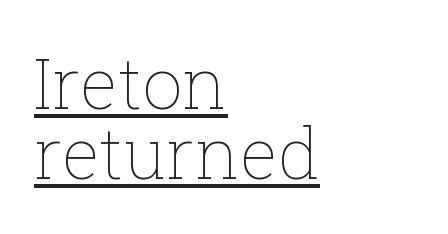
Q: Is the text bold? A: No.
Q: Is the text italic (slanted)? A: No, it is upright.
Q: Is the text underlined? A: Yes.
Q: How is the paragraph aligned? A: Left-aligned.
Q: Is the spacing between letters normal or unusually wide? A: Normal.
Q: Is the spacing between lines tight, normal or loose? A: Tight.
Q: Width (condensed, normal, or wide)? A: Normal.
Q: Stroke contrast? A: Low.
Q: x-height? A: Medium.
Q: Monospaced? A: No.
